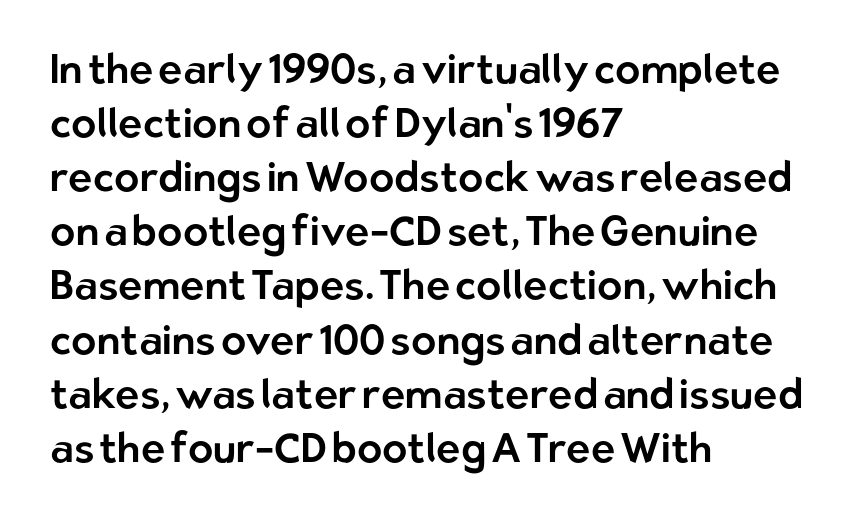
The characters display no serif detailing; their extremities are plain. These lines are rendered in a variable-pitch font. Interline gaps are of average width in this sample. Italic? Not at all — the glyphs are vertical.
